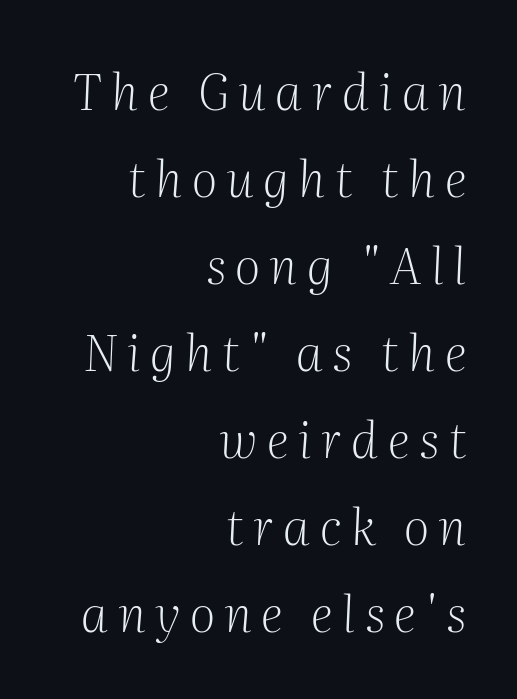
Anything drawn beneath the words? Only blank space. Proportional: the letters do not fall into vertical columns. The designer went with a serif here, giving each stem small feet. These lines stack with their right ends in a neat column. Summary of weight: not heavy and not bold. The rendering applies a slant to the glyphs.
